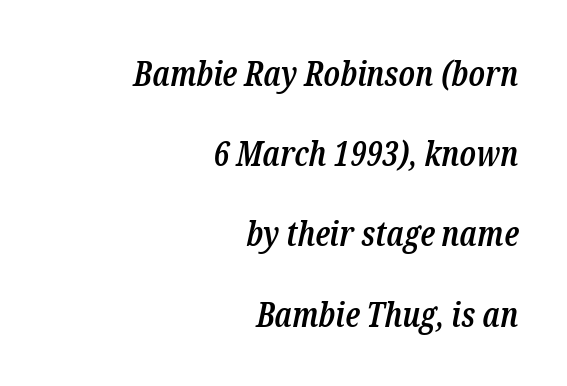
Rule under the text: the space is simply empty. Typeset ragged left — the right edge is the straight one. This sample has the flowing, uneven cadence of proportional lettering. Each word holds together tightly as a unit, with standard inter-letter gaps. Posture: slanted. A typesetter would call this leading open, well beyond the default.
